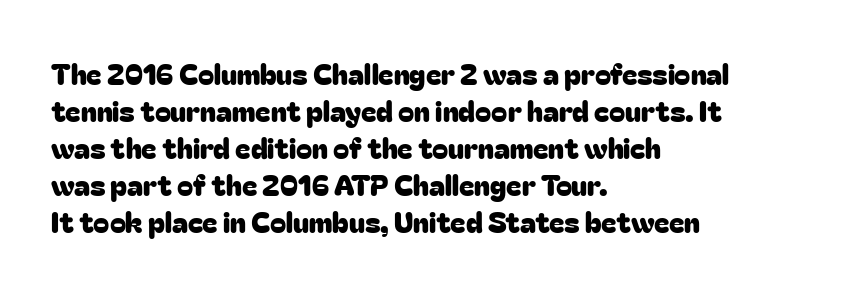
Q: Is the text italic (slanted)? A: No, it is upright.
Q: Is the typeface a serif or a sans-serif typeface? A: Sans-serif.
Q: Is the text underlined? A: No.
Q: How is the paragraph aligned? A: Left-aligned.
Q: Is the spacing between letters normal or unusually wide? A: Normal.
Q: Is the spacing between lines tight, normal or loose? A: Normal.
Q: Width (condensed, normal, or wide)? A: Normal.
Q: Stroke contrast? A: Low.
Q: x-height? A: Medium.
Q: Monospaced? A: No.
